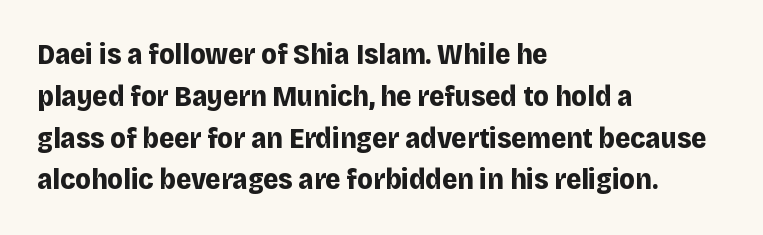
The typeface chosen for these lines omits serifs. Each new line begins a customary step beneath the previous one. Posture: vertical. Compared with an ordinary text face, these strokes are far heavier — a full bold. The rendering uses natural spacing where letterforms have individual widths.
